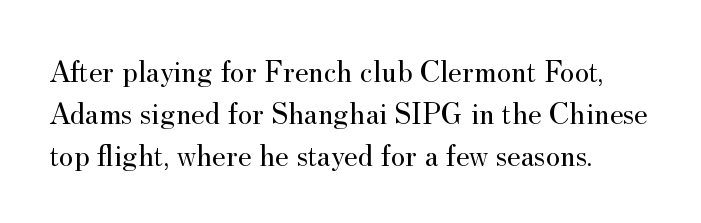
The image shows 31 px regular-weight serif type, upright; set normal line spacing (1.35x), normal letter spacing, not underlined; medium stroke contrast and a small x-height.
